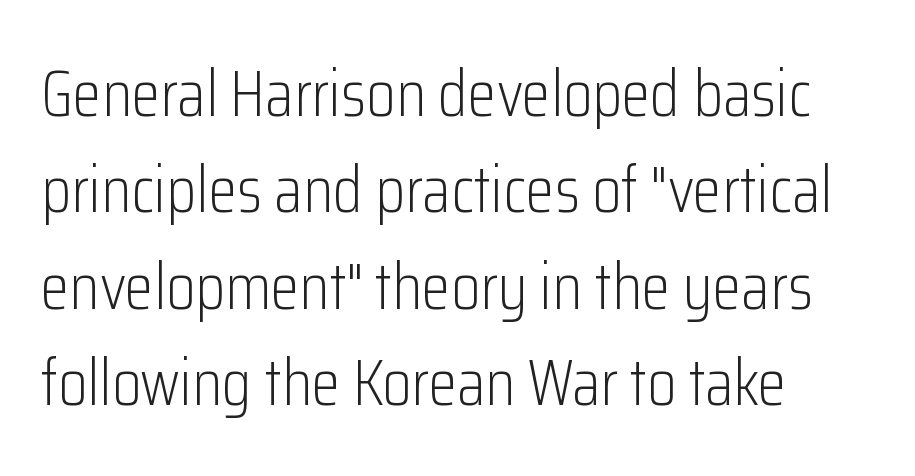
The image shows 66 px light, condensed sans-serif type, upright; set left-aligned, normal line spacing (1.46x), normal letter spacing, not underlined; low stroke contrast and a medium x-height.
